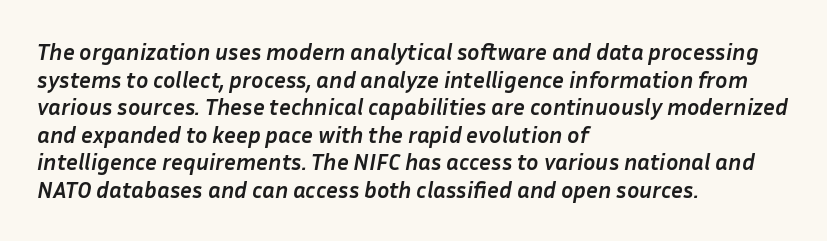
Q: Is the text bold? A: Yes.
Q: Is the text italic (slanted)? A: Yes, it leans right by about 10 degrees.
Q: Is the text underlined? A: No.
Q: How is the paragraph aligned? A: Left-aligned.
Q: Is the spacing between letters normal or unusually wide? A: Normal.
